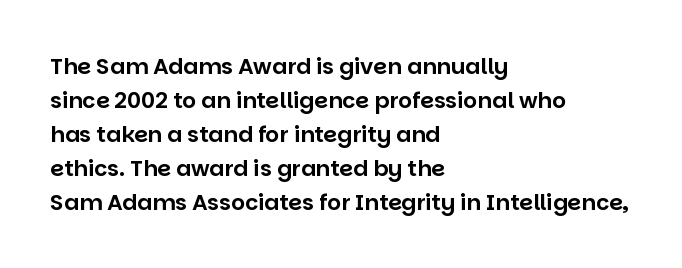
Q: Is the text italic (slanted)? A: No, it is upright.
Q: Is the text underlined? A: No.
Q: How is the paragraph aligned? A: Left-aligned.
Q: Is the spacing between letters normal or unusually wide? A: Normal.
Q: Is the spacing between lines tight, normal or loose? A: Normal.
